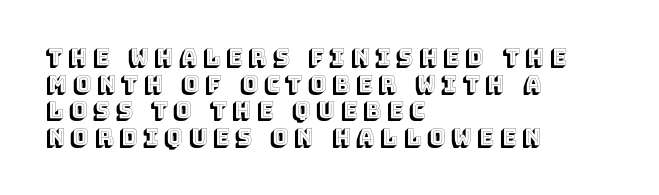
{"italic": "no", "underline": "no", "align": "left", "line_spacing_ratio": 1.21, "letter_spacing": "wide", "letter_spacing_em": 0.26, "glyph_px": 22}
